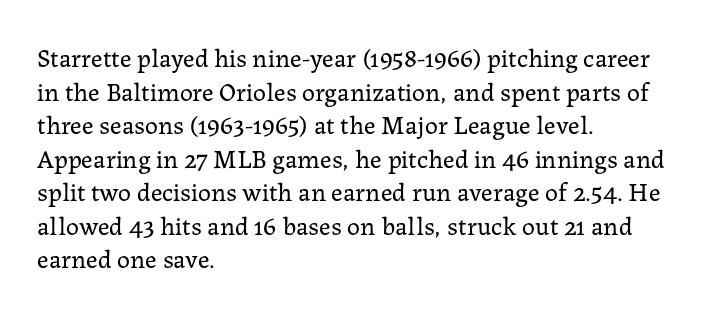
Interline gaps are of average width in this sample. In terms of posture, this sample is upright. Teacher's note: observe the even left margin — that is flush-left alignment. The cut favours lightness, reaching ordinary text weight at its darkest.
